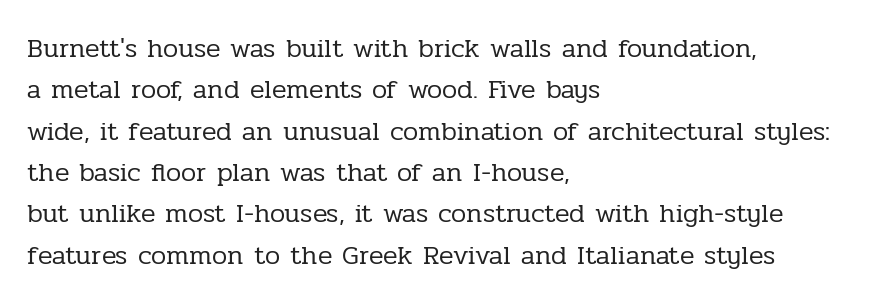
Q: Is the text bold? A: No.
Q: Is the text italic (slanted)? A: No, it is upright.
Q: Is the text underlined? A: No.
Q: How is the paragraph aligned? A: Left-aligned.
Q: Is the spacing between letters normal or unusually wide? A: Normal.
Q: Is the spacing between lines tight, normal or loose? A: Normal.
